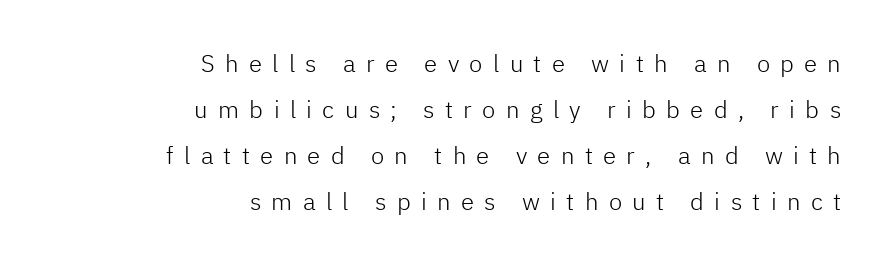
Weight: in the light-to-regular range. It's the straight-up-and-down kind of type. Check the space under the baseline: it is left empty. The paragraph has a hard right edge and a soft left edge.
